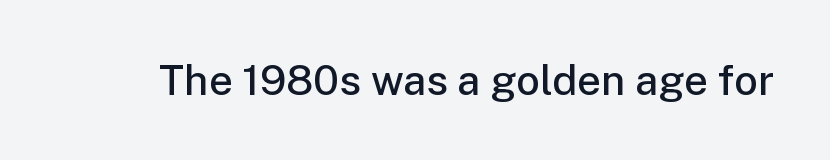
Q: Is the text bold? A: Semi-bold.
Q: Is the text italic (slanted)? A: No, it is upright.
Q: Is the typeface a serif or a sans-serif typeface? A: Sans-serif.
Q: Is the text underlined? A: No.
Q: Is the spacing between letters normal or unusually wide? A: Normal.
Q: Width (condensed, normal, or wide)? A: Normal.
Q: Stroke contrast? A: Low.
Q: x-height? A: Medium.
Q: Monospaced? A: No.
